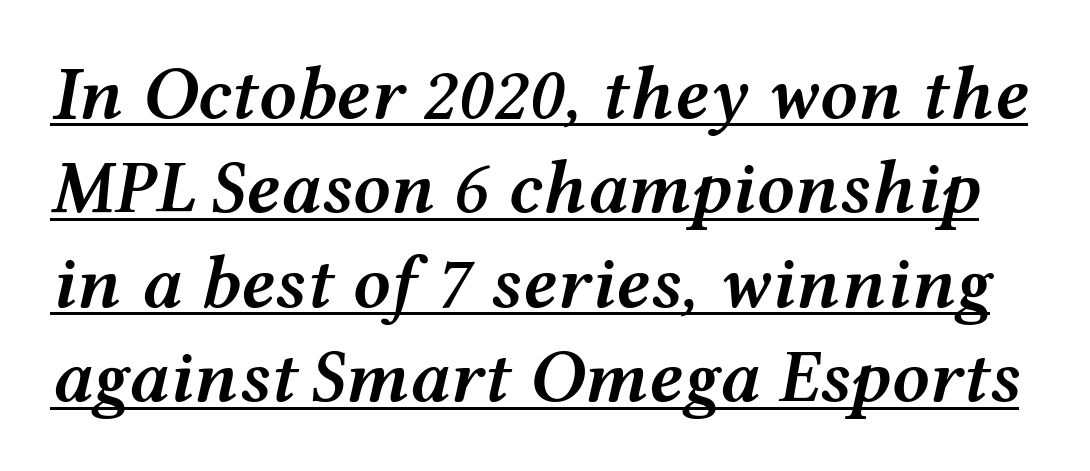
If you drew a line through each stem, it would be angled. Every letter is mildly thick-stroked: semibold rather than bold. You could not count columns in this text — the font is proportionally spaced. The passage shown has conventional tracking throughout.
